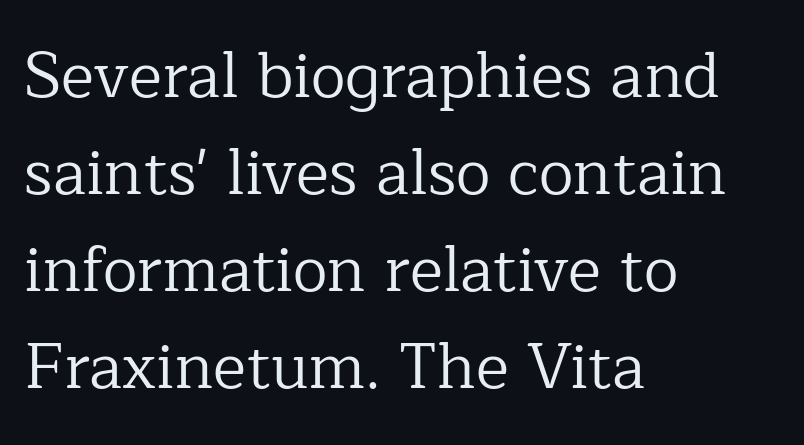
{"serif": "yes", "italic": "no", "bold": "no", "weight": "regular", "width": "normal", "stroke_contrast": "low", "x_height": "medium", "monospaced": "no", "underline": "no", "align": "left", "line_spacing": "normal", "line_spacing_ratio": 1.54, "letter_spacing": "normal", "letter_spacing_em": 0.0, "glyph_px": 63}
